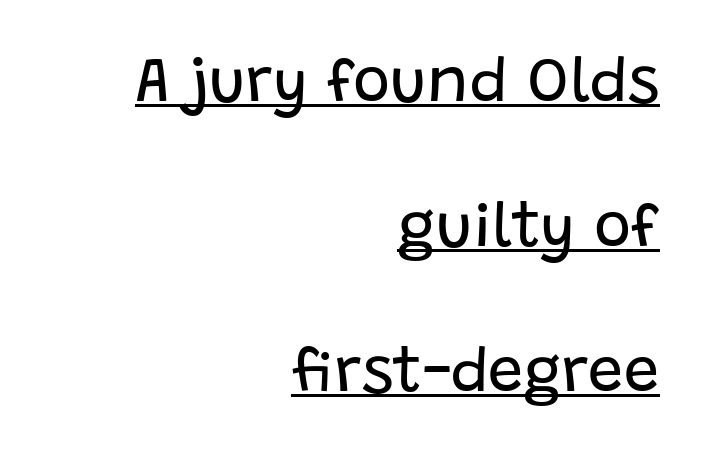
{"serif": "no", "italic": "no", "bold": "no", "weight": "regular", "width": "normal", "stroke_contrast": "low", "x_height": "large", "monospaced": "no", "underline": "yes", "align": "right", "line_spacing": "loose", "line_spacing_ratio": 2.3, "letter_spacing": "normal", "letter_spacing_em": 0.0, "glyph_px": 63}
